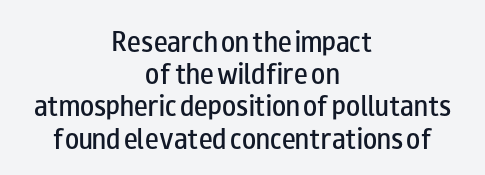
The image shows 23 px text type, upright; set centered, normal line spacing (1.4x), normal letter spacing, not underlined.
